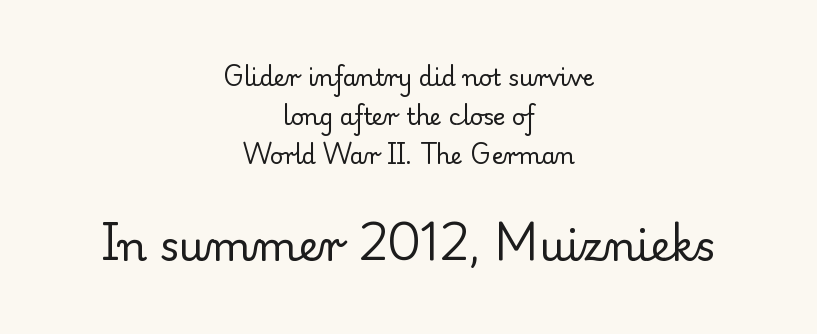
Q: Is the text bold? A: No.
Q: Is the text italic (slanted)? A: No, it is upright.
Q: Is the typeface a serif or a sans-serif typeface? A: Serif.
Q: Is the text underlined? A: No.
Q: How is the paragraph aligned? A: Centered.
Q: Is the spacing between letters normal or unusually wide? A: Normal.
Q: Is the spacing between lines tight, normal or loose? A: Normal.
Q: Which block of text is set in a larger size, the first (top) or the second (bottom)? A: The second (bottom) one.
Q: Width (condensed, normal, or wide)? A: Normal.
Q: Stroke contrast? A: Low.
Q: x-height? A: Small.
Q: Monospaced? A: No.
